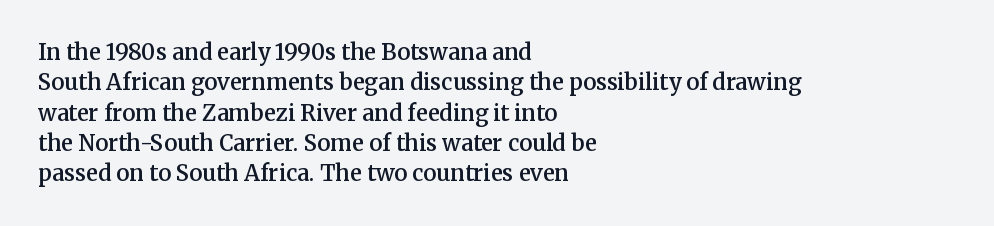
{"italic": "no", "bold": "semi", "underline": "no", "align": "left", "line_spacing": "normal", "line_spacing_ratio": 1.38, "letter_spacing": "normal", "letter_spacing_em": 0.0, "glyph_px": 22}
